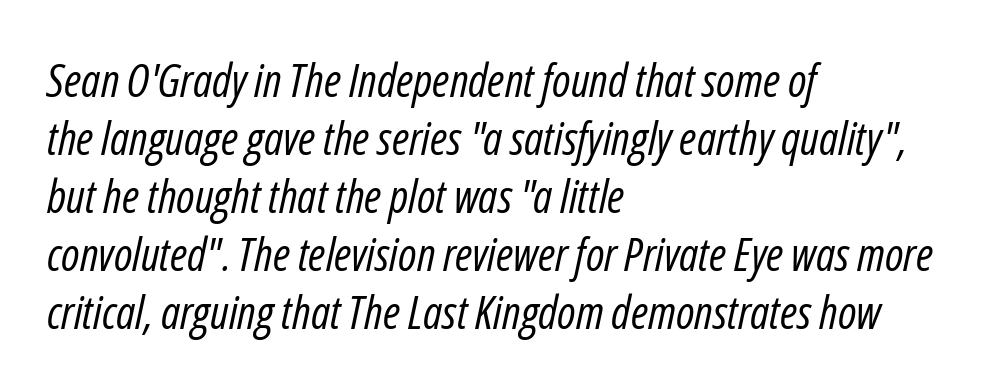
The image shows 46 px regular-weight, condensed type, italic (leaning right); set left-aligned, normal line spacing (1.26x), normal letter spacing, not underlined; low stroke contrast and a medium x-height.
